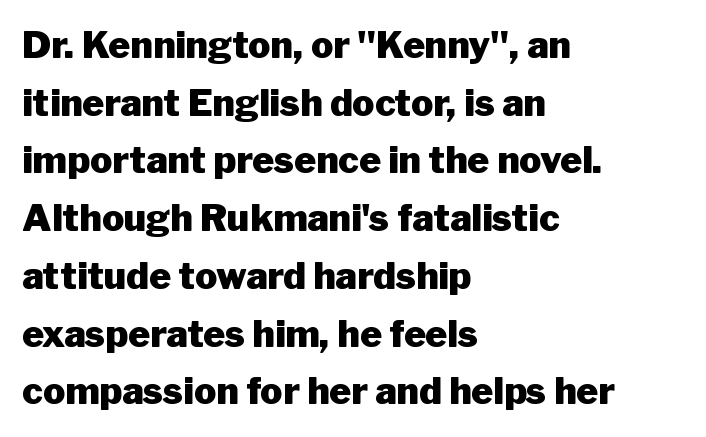
Q: Is the text bold? A: Yes.
Q: Is the text italic (slanted)? A: No, it is upright.
Q: Is the typeface a serif or a sans-serif typeface? A: Sans-serif.
Q: Is the text underlined? A: No.
Q: How is the paragraph aligned? A: Left-aligned.
Q: Is the spacing between letters normal or unusually wide? A: Normal.
Q: Is the spacing between lines tight, normal or loose? A: Normal.
Q: Width (condensed, normal, or wide)? A: Normal.
Q: Stroke contrast? A: Low.
Q: x-height? A: Medium.
Q: Monospaced? A: No.
